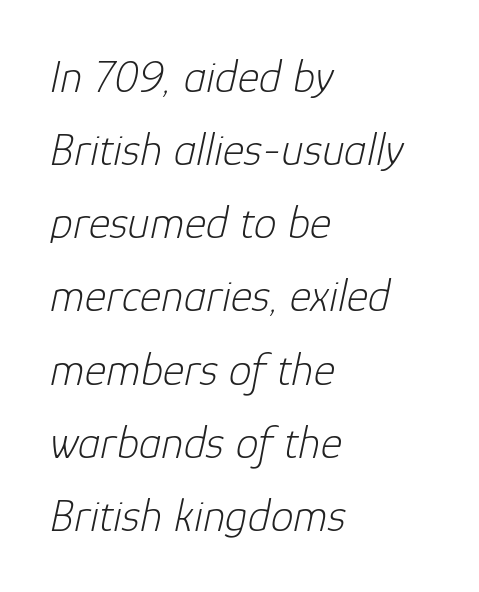
Q: Is the text bold? A: No.
Q: Is the text italic (slanted)? A: Yes, it leans right by about 12 degrees.
Q: Is the text underlined? A: No.
Q: How is the paragraph aligned? A: Left-aligned.
Q: Is the spacing between letters normal or unusually wide? A: Normal.
Q: Is the spacing between lines tight, normal or loose? A: Normal.
Q: Width (condensed, normal, or wide)? A: Normal.
Q: Stroke contrast? A: Low.
Q: x-height? A: Medium.
Q: Monospaced? A: No.
